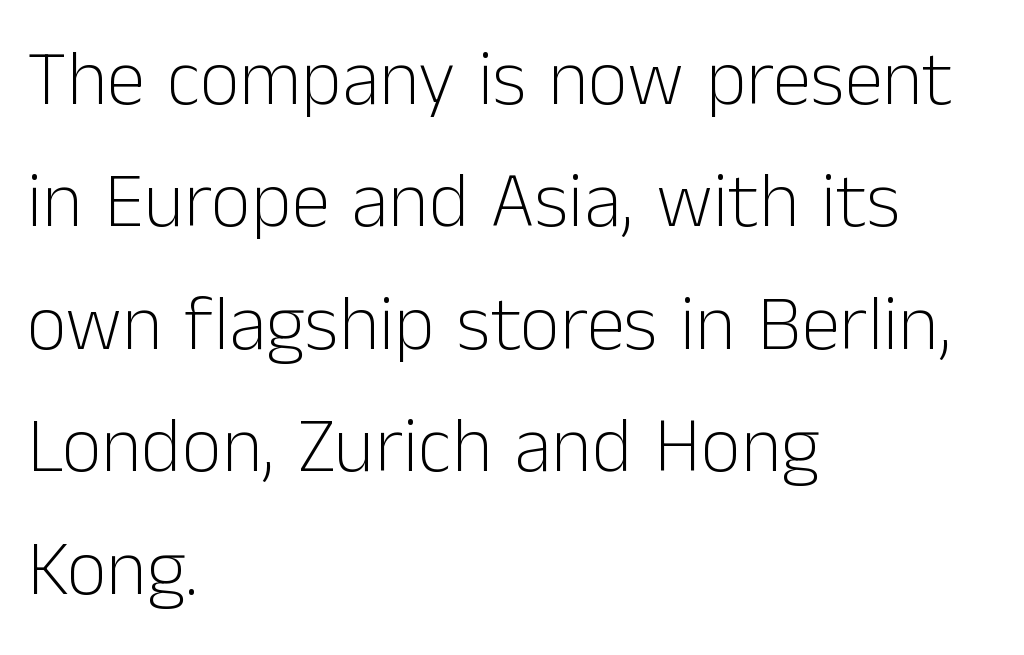
{"serif": "no", "italic": "no", "bold": "no", "weight": "light", "width": "normal", "stroke_contrast": "low", "x_height": "medium", "monospaced": "no", "underline": "no", "align": "left", "line_spacing": "normal", "line_spacing_ratio": 1.57, "letter_spacing": "normal", "letter_spacing_em": 0.0, "glyph_px": 78}
